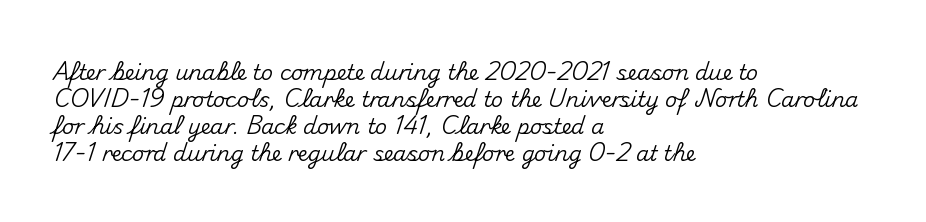
No word sits above an underline. A typesetter would call this leading conventional body-copy spacing. Nothing unusual about the tracking: characters are spaced as the font intends. Line starts are locked; line ends wander.
